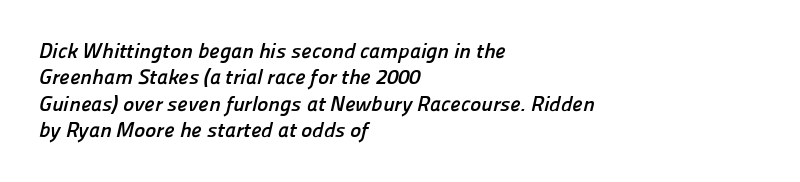
{"bold": "yes", "underline": "no", "align": "left", "line_spacing": "normal", "line_spacing_ratio": 1.26, "letter_spacing": "normal", "letter_spacing_em": 0.0, "glyph_px": 21}
